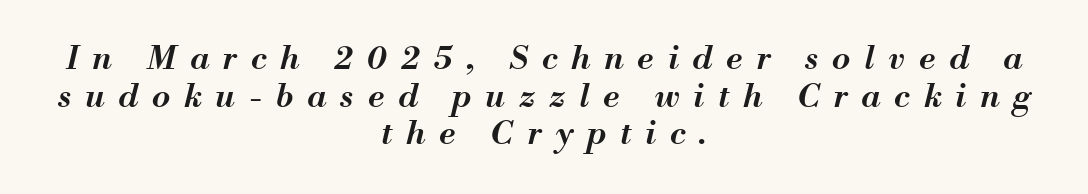
Q: Is the text bold? A: Semi-bold.
Q: Is the text italic (slanted)? A: Yes, it leans right by about 13 degrees.
Q: Is the text underlined? A: No.
Q: How is the paragraph aligned? A: Centered.
Q: Is the spacing between letters normal or unusually wide? A: Unusually wide.
Q: Is the spacing between lines tight, normal or loose? A: Tight.
Q: Width (condensed, normal, or wide)? A: Normal.
Q: Stroke contrast? A: Medium.
Q: x-height? A: Small.
Q: Monospaced? A: No.
